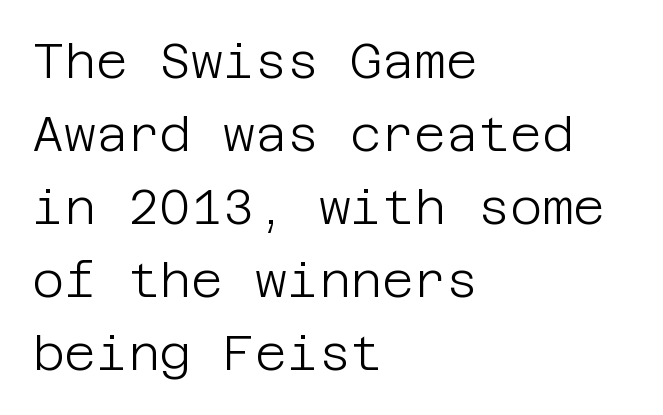
Q: Is the text bold? A: No.
Q: Is the text italic (slanted)? A: No, it is upright.
Q: Is the typeface a serif or a sans-serif typeface? A: Sans-serif.
Q: Is the text underlined? A: No.
Q: How is the paragraph aligned? A: Left-aligned.
Q: Is the spacing between letters normal or unusually wide? A: Normal.
Q: Is the spacing between lines tight, normal or loose? A: Normal.
Q: Width (condensed, normal, or wide)? A: Normal.
Q: Stroke contrast? A: Low.
Q: x-height? A: Large.
